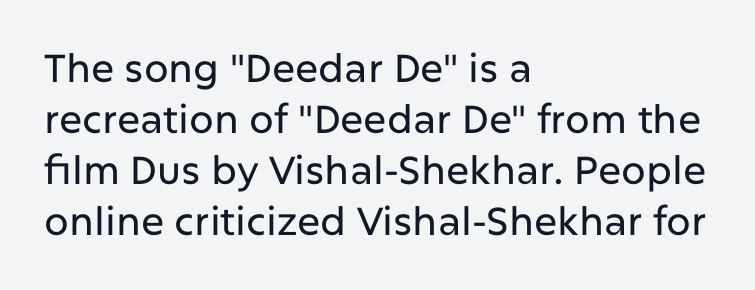
{"serif": "no", "italic": "no", "width": "normal", "stroke_contrast": "low", "x_height": "medium", "monospaced": "no", "underline": "no", "align": "left", "line_spacing": "normal", "line_spacing_ratio": 1.31, "letter_spacing": "normal", "letter_spacing_em": 0.0, "glyph_px": 39}
